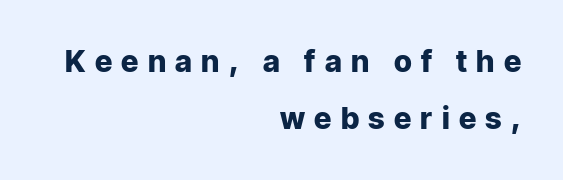
Q: Is the text bold? A: Yes.
Q: Is the text italic (slanted)? A: No, it is upright.
Q: Is the typeface a serif or a sans-serif typeface? A: Sans-serif.
Q: Is the text underlined? A: No.
Q: How is the paragraph aligned? A: Right-aligned.
Q: Is the spacing between letters normal or unusually wide? A: Unusually wide.
Q: Is the spacing between lines tight, normal or loose? A: Loose.
Q: Width (condensed, normal, or wide)? A: Normal.
Q: Stroke contrast? A: Low.
Q: x-height? A: Medium.
Q: Monospaced? A: No.
